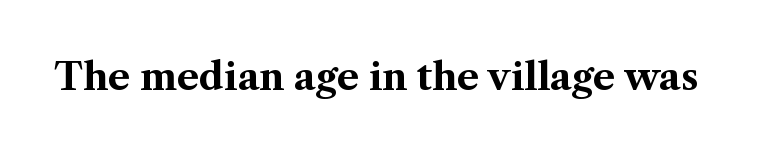
The image shows 37 px bold serif type, upright; set normal letter spacing, not underlined; medium stroke contrast and a medium x-height.
